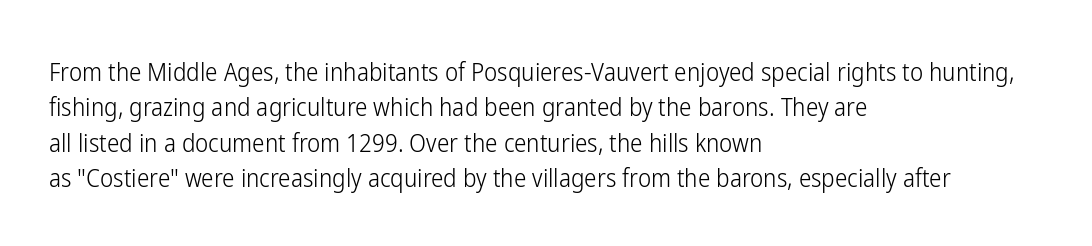
{"italic": "no", "bold": "no", "underline": "no", "align": "left", "line_spacing": "normal", "line_spacing_ratio": 1.42, "letter_spacing": "normal", "letter_spacing_em": 0.0, "glyph_px": 25}
